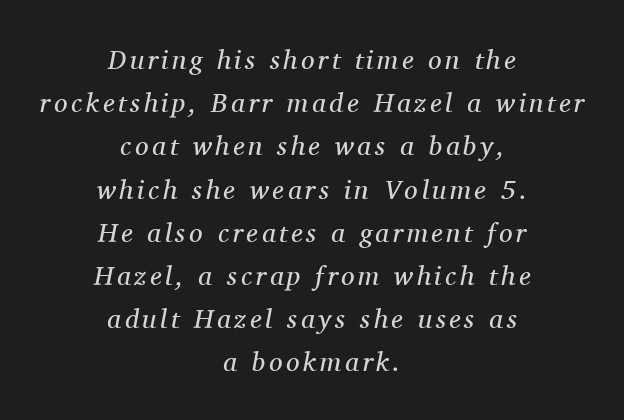
Quick note: underline off. The weight tops out at a normal text grade. The text block is weighted toward neither margin, spreading evenly from the middle. When letters slant like this, we call the style italic. Is there much room between lines? A standard amount, neither cramped nor airy.
